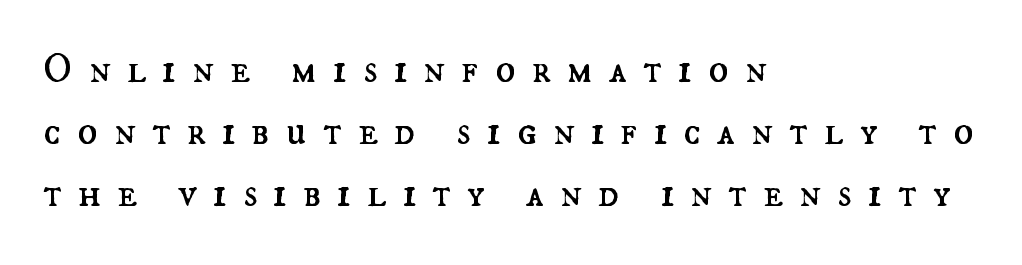
Q: Is the text bold? A: No.
Q: Is the text italic (slanted)? A: No, it is upright.
Q: Is the text underlined? A: No.
Q: How is the paragraph aligned? A: Left-aligned.
Q: Is the spacing between letters normal or unusually wide? A: Unusually wide.
Q: Is the spacing between lines tight, normal or loose? A: Normal.
Q: Width (condensed, normal, or wide)? A: Normal.
Q: Stroke contrast? A: Medium.
Q: x-height? A: Small.
Q: Monospaced? A: No.
